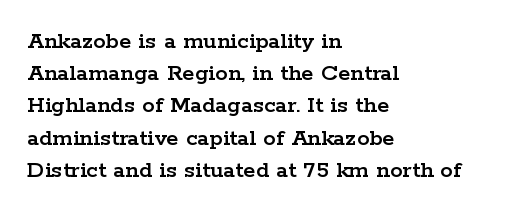
Q: Is the text italic (slanted)? A: No, it is upright.
Q: Is the text underlined? A: No.
Q: How is the paragraph aligned? A: Left-aligned.
Q: Is the spacing between letters normal or unusually wide? A: Normal.
Q: Is the spacing between lines tight, normal or loose? A: Normal.
